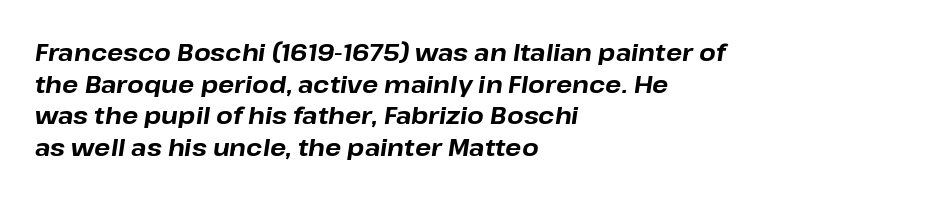
Look at the stroke-to-counter ratio: heavy, a bold. These lines keep a tight, regular rhythm from letter to letter. These lines sit exactly where default settings would place them. When letters slant like this, we call the style italic.
